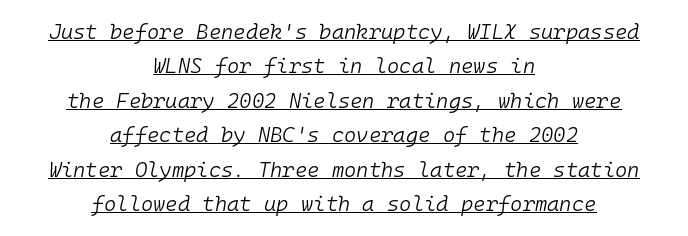
The image shows 21 px text type, italic (leaning right); set centered, normal line spacing (1.64x), normal letter spacing, underlined.
